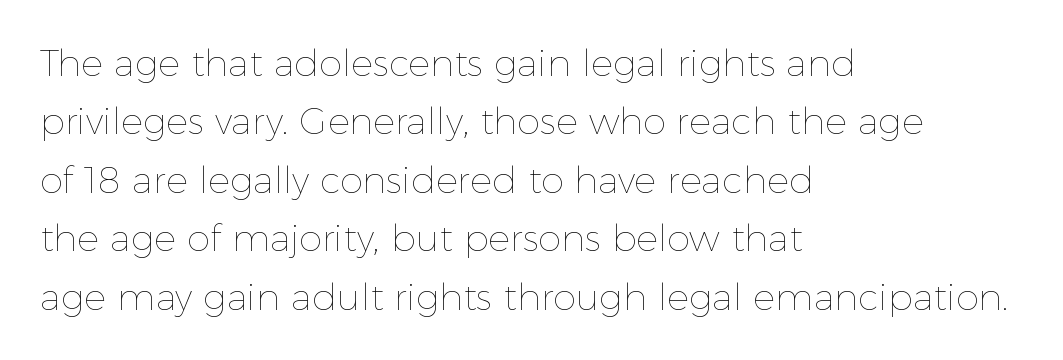
Q: Is the text bold? A: No.
Q: Is the text italic (slanted)? A: No, it is upright.
Q: Is the text underlined? A: No.
Q: How is the paragraph aligned? A: Left-aligned.
Q: Is the spacing between letters normal or unusually wide? A: Normal.
Q: Is the spacing between lines tight, normal or loose? A: Normal.
Q: Width (condensed, normal, or wide)? A: Normal.
Q: x-height? A: Medium.
Q: Monospaced? A: No.
